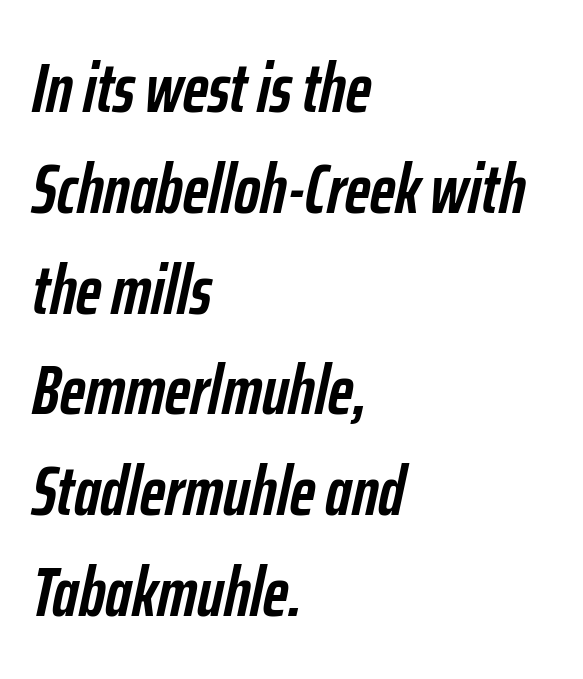
Q: Is the text bold? A: Yes.
Q: Is the text italic (slanted)? A: Yes, it leans right by about 12 degrees.
Q: Is the text underlined? A: No.
Q: How is the paragraph aligned? A: Left-aligned.
Q: Is the spacing between letters normal or unusually wide? A: Normal.
Q: Is the spacing between lines tight, normal or loose? A: Normal.
Q: Width (condensed, normal, or wide)? A: Condensed.
Q: Stroke contrast? A: Low.
Q: x-height? A: Medium.
Q: Monospaced? A: No.
